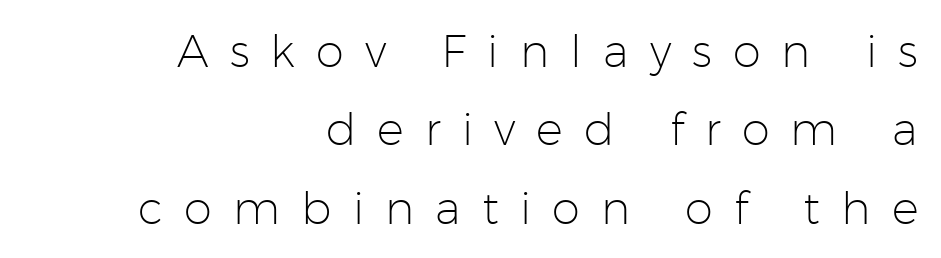
Q: Is the text bold? A: No.
Q: Is the text italic (slanted)? A: No, it is upright.
Q: Is the typeface a serif or a sans-serif typeface? A: Sans-serif.
Q: Is the text underlined? A: No.
Q: How is the paragraph aligned? A: Right-aligned.
Q: Is the spacing between letters normal or unusually wide? A: Unusually wide.
Q: Width (condensed, normal, or wide)? A: Normal.
Q: Stroke contrast? A: Low.
Q: x-height? A: Medium.
Q: Monospaced? A: No.
